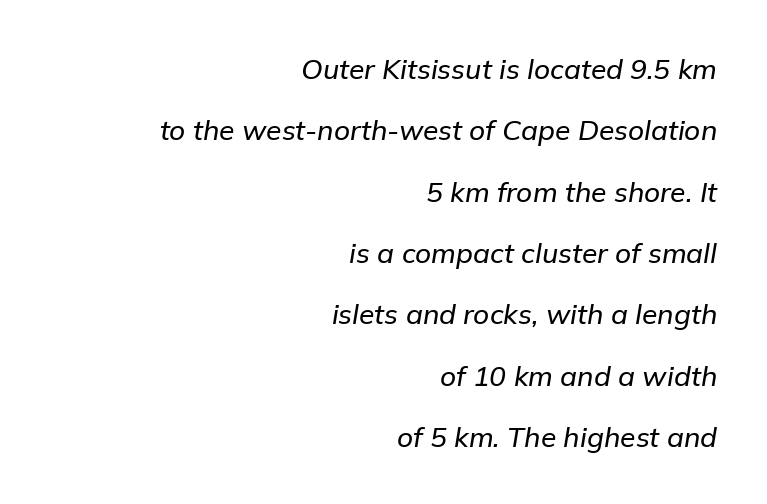
Q: Is the text italic (slanted)? A: Yes, it leans right by about 9 degrees.
Q: Is the text underlined? A: No.
Q: How is the paragraph aligned? A: Right-aligned.
Q: Is the spacing between letters normal or unusually wide? A: Normal.
Q: Is the spacing between lines tight, normal or loose? A: Loose.
Q: Width (condensed, normal, or wide)? A: Normal.
Q: Stroke contrast? A: Low.
Q: x-height? A: Medium.
Q: Monospaced? A: No.
